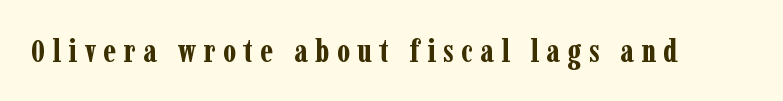
Q: Is the text bold? A: Yes.
Q: Is the text italic (slanted)? A: No, it is upright.
Q: Is the typeface a serif or a sans-serif typeface? A: Serif.
Q: Is the text underlined? A: No.
Q: Is the spacing between letters normal or unusually wide? A: Unusually wide.
Q: Width (condensed, normal, or wide)? A: Condensed.
Q: Stroke contrast? A: Low.
Q: x-height? A: Medium.
Q: Monospaced? A: No.
